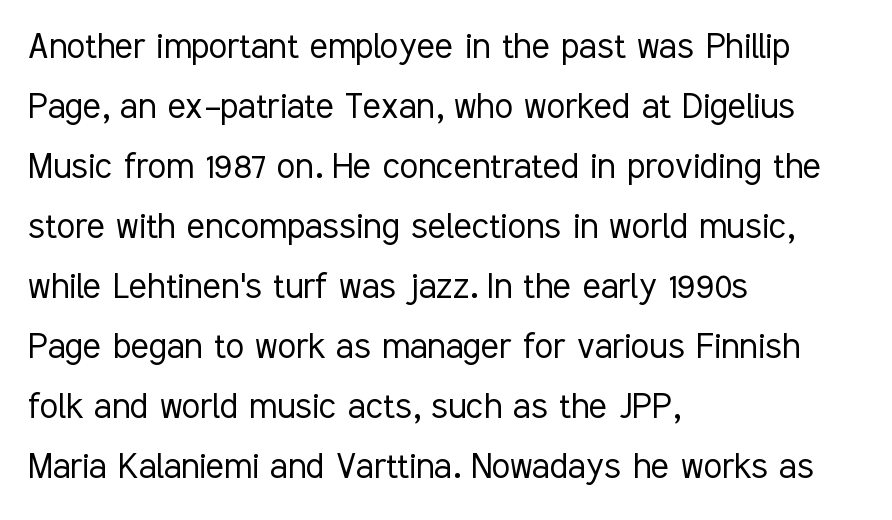
{"serif": "no", "italic": "no", "bold": "no", "weight": "light", "width": "condensed", "stroke_contrast": "low", "x_height": "medium", "monospaced": "no", "underline": "no", "align": "left", "line_spacing": "normal", "line_spacing_ratio": 1.43, "letter_spacing": "normal", "letter_spacing_em": 0.0, "glyph_px": 42}
